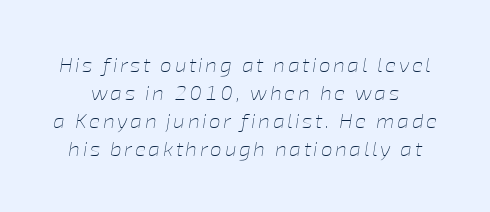
The image shows 21 px text type, italic (leaning right); set normal line spacing (1.33x), not underlined.
